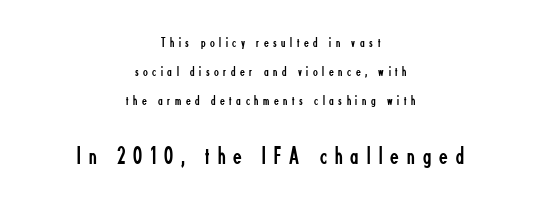
{"italic": "no", "bold": "no", "underline": "no", "align": "center", "line_spacing": "loose", "line_spacing_ratio": 2.06, "letter_spacing": "wide", "letter_spacing_em": 0.33, "larger_block": "second", "size_ratio": 1.79, "glyph_px": 25}
